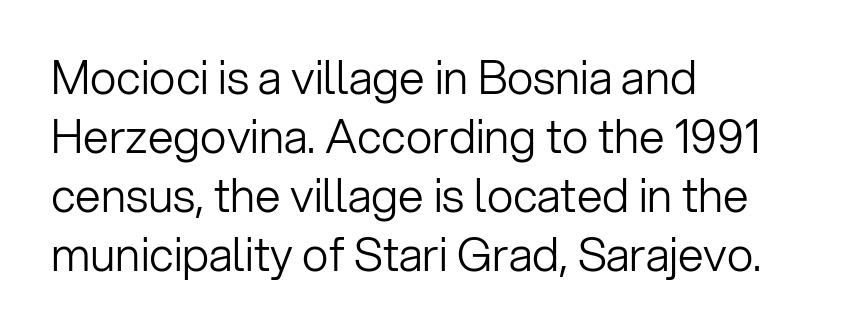
Words float on clear page, feet unadorned. This sample is left-justified, so line endings fall wherever the words run out. Stems here are at most as thick as an everyday book face. Here the designer chose a conventional face with non-uniform glyph widths. These lines keep a tight, regular rhythm from letter to letter.
